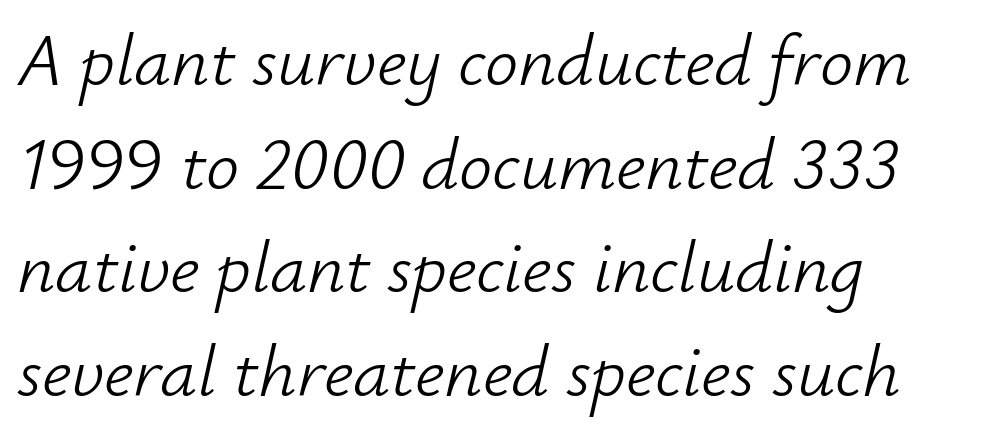
Q: Is the text bold? A: No.
Q: Is the text italic (slanted)? A: Yes, it leans right by about 12 degrees.
Q: Is the text underlined? A: No.
Q: How is the paragraph aligned? A: Left-aligned.
Q: Is the spacing between letters normal or unusually wide? A: Normal.
Q: Is the spacing between lines tight, normal or loose? A: Normal.
Q: Width (condensed, normal, or wide)? A: Normal.
Q: Stroke contrast? A: Low.
Q: x-height? A: Small.
Q: Monospaced? A: No.
